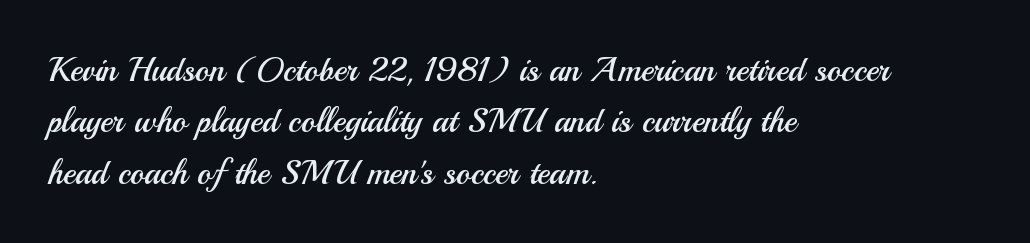
Q: Is the text bold? A: No.
Q: Is the text italic (slanted)? A: Yes.
Q: Is the typeface a serif or a sans-serif typeface? A: Sans-serif.
Q: Is the text underlined? A: No.
Q: How is the paragraph aligned? A: Left-aligned.
Q: Is the spacing between letters normal or unusually wide? A: Normal.
Q: Is the spacing between lines tight, normal or loose? A: Normal.
Q: Width (condensed, normal, or wide)? A: Normal.
Q: Stroke contrast? A: Medium.
Q: x-height? A: Small.
Q: Monospaced? A: No.
